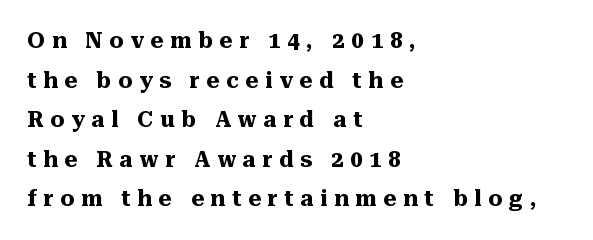
Q: Is the text bold? A: Yes.
Q: Is the text italic (slanted)? A: No, it is upright.
Q: Is the text underlined? A: No.
Q: How is the paragraph aligned? A: Left-aligned.
Q: Is the spacing between letters normal or unusually wide? A: Unusually wide.
